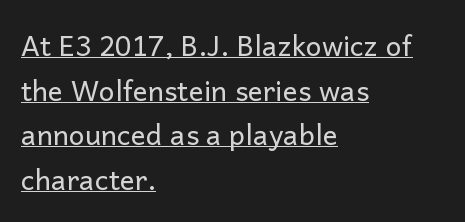
Which margin do the lines hug? The left one — the right edge is uneven. Spacing verdict: proportional, widths tailored to each character. The font family rendered here belongs to the sans-serif group. Stems and bowls with no extra thickness — not bold.
